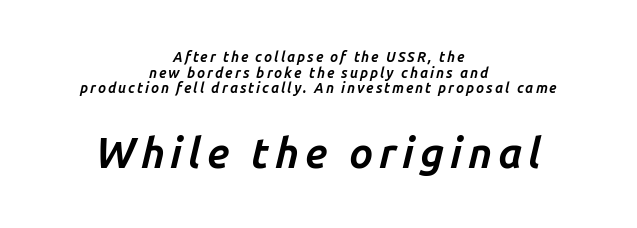
The lines are quadded center. Does the leading feel generous? Not at all — it's pinched. Set as a true bold cut, around the 700 mark. You can tell it's italic because the verticals aren't actually vertical. The strip under each line holds only bare page.
